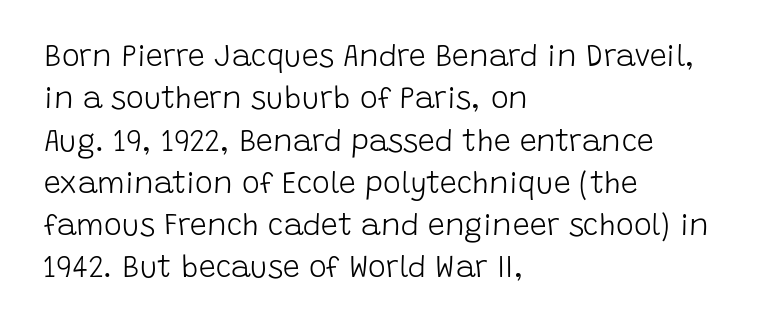
Q: Is the text bold? A: No.
Q: Is the text italic (slanted)? A: No, it is upright.
Q: Is the typeface a serif or a sans-serif typeface? A: Sans-serif.
Q: Is the text underlined? A: No.
Q: How is the paragraph aligned? A: Left-aligned.
Q: Is the spacing between letters normal or unusually wide? A: Normal.
Q: Is the spacing between lines tight, normal or loose? A: Normal.
Q: Width (condensed, normal, or wide)? A: Normal.
Q: Stroke contrast? A: Low.
Q: x-height? A: Large.
Q: Monospaced? A: No.
